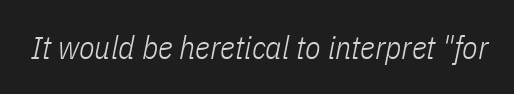
{"italic": "yes", "lean": "right", "slant_degrees": 11, "bold": "no", "weight": "light", "width": "condensed", "stroke_contrast": "low", "x_height": "medium", "monospaced": "no", "underline": "no", "letter_spacing": "normal", "letter_spacing_em": 0.0, "glyph_px": 32}
